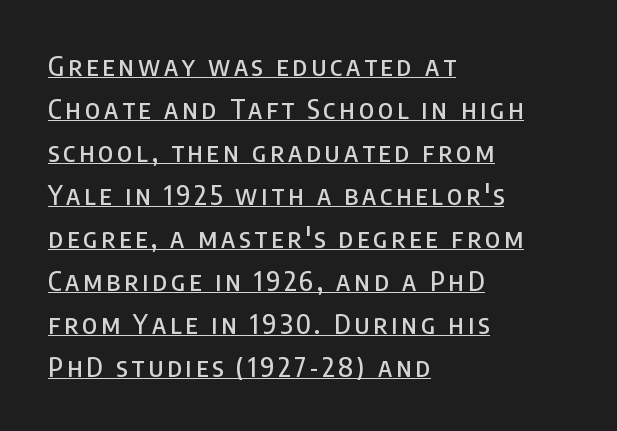
Q: Is the text italic (slanted)? A: No, it is upright.
Q: Is the text underlined? A: Yes.
Q: How is the paragraph aligned? A: Left-aligned.
Q: Is the spacing between lines tight, normal or loose? A: Normal.
